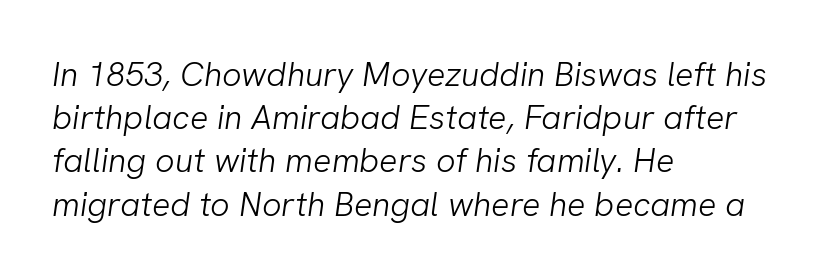
The image shows 34 px light sans-serif type; set left-aligned, normal line spacing (1.27x), normal letter spacing, not underlined; low stroke contrast and a medium x-height.
